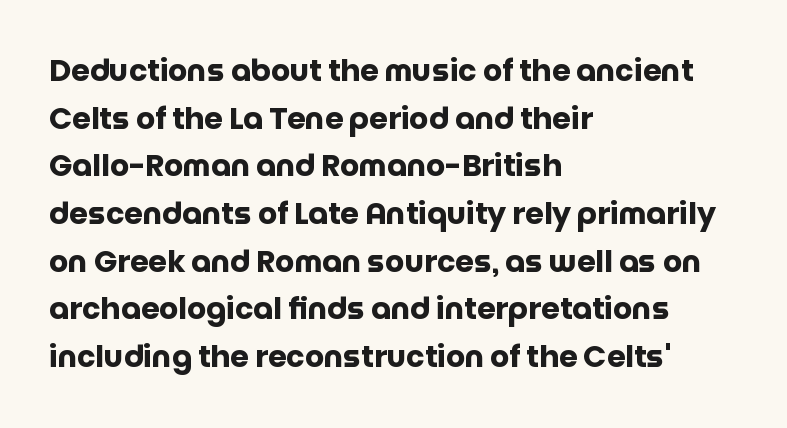
The image shows 30 px heavy sans-serif type, upright; set left-aligned, normal line spacing (1.59x), normal letter spacing, not underlined; low stroke contrast and a large x-height.
